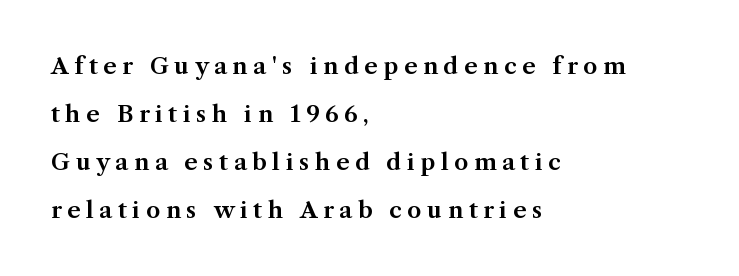
Q: Is the text italic (slanted)? A: No, it is upright.
Q: Is the text underlined? A: No.
Q: How is the paragraph aligned? A: Left-aligned.
Q: Is the spacing between letters normal or unusually wide? A: Unusually wide.
Q: Is the spacing between lines tight, normal or loose? A: Loose.
